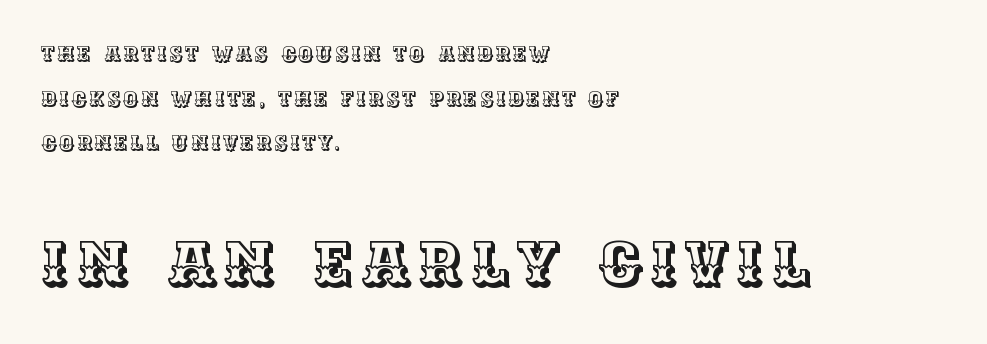
{"italic": "no", "width": "normal", "x_height": "large", "monospaced": "no", "underline": "no", "align": "left", "line_spacing": "loose", "line_spacing_ratio": 2.13, "larger_block": "second", "size_ratio": 2.95, "glyph_px": 62}
